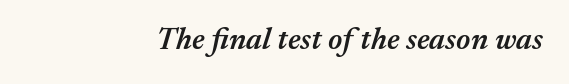
Look at the stroke-to-counter ratio: somewhat heavy, a semibold. Do the characters align in a grid? No, the font is proportional. The foot of each line stays bare and open. The lines in this sample share a right terminus and differ only in where they begin.
